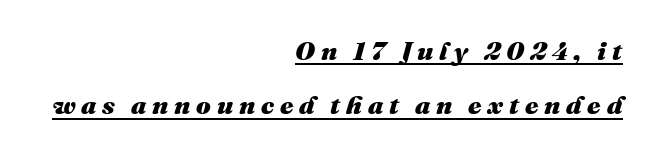
Horizontal bands of white between lines are thick stripes. One-word summary of the alignment: right. Between one letter and the next there's a generous, obvious gap. Weight: bold. An italicized treatment has been applied to the whole sample.
